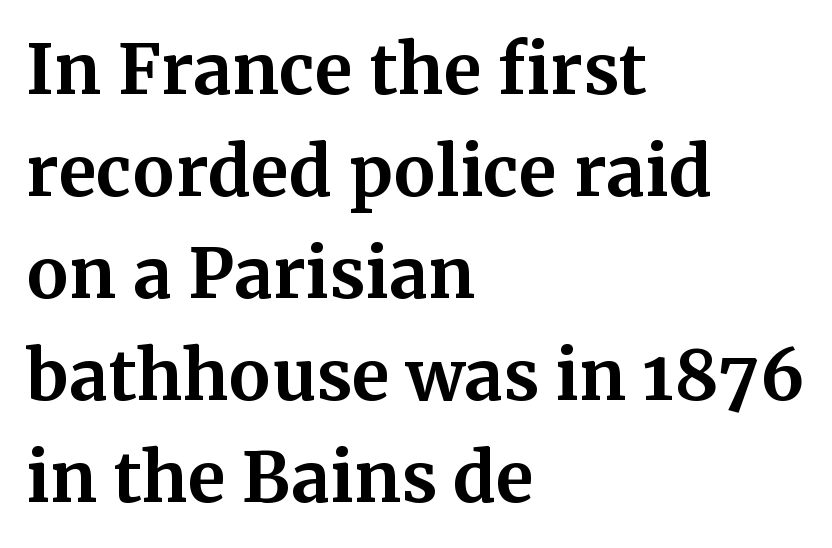
Each line starts at the same left margin while the right side varies. This is the regular roman posture of the typeface. Standard letterfit; no display-style spreading of the glyphs. Varying glyph widths throughout — classic text-font behaviour.
